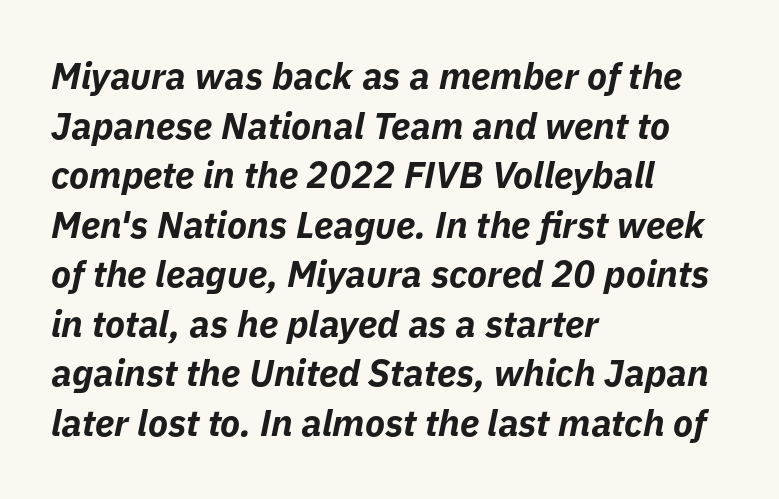
Q: Is the text bold? A: Yes.
Q: Is the text italic (slanted)? A: Yes, it leans right by about 11 degrees.
Q: Is the text underlined? A: No.
Q: How is the paragraph aligned? A: Left-aligned.
Q: Is the spacing between letters normal or unusually wide? A: Normal.
Q: Is the spacing between lines tight, normal or loose? A: Normal.
Q: Width (condensed, normal, or wide)? A: Normal.
Q: Stroke contrast? A: Low.
Q: x-height? A: Medium.
Q: Monospaced? A: No.
